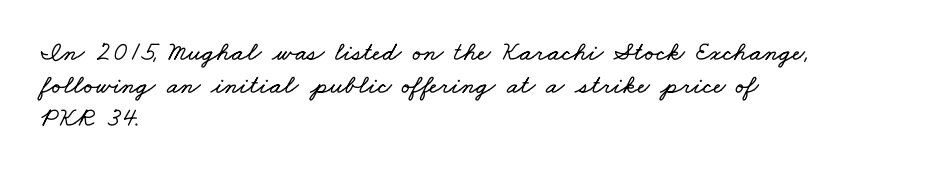
Q: Is the text underlined? A: No.
Q: How is the paragraph aligned? A: Left-aligned.
Q: Is the spacing between letters normal or unusually wide? A: Normal.
